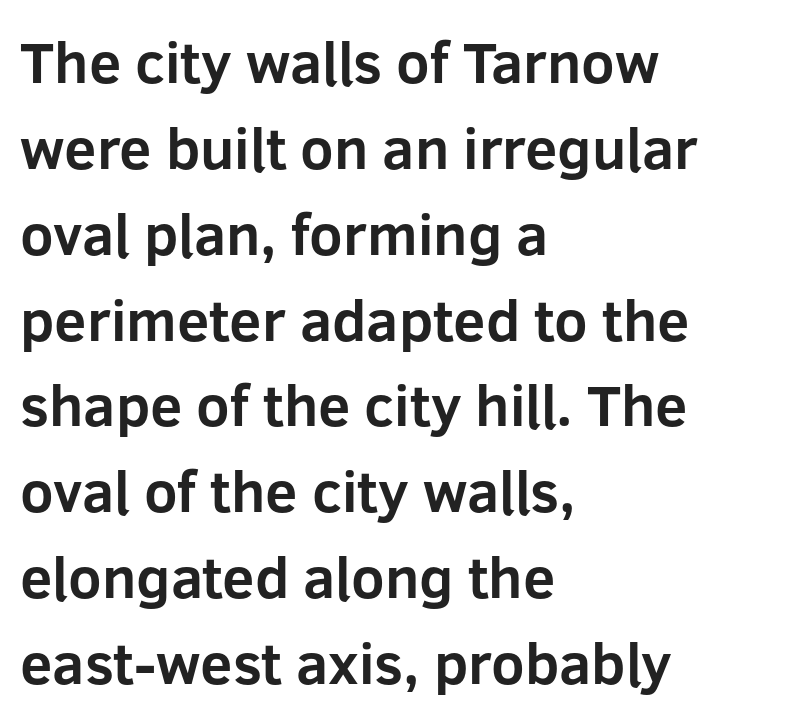
Q: Is the text bold? A: Yes.
Q: Is the text italic (slanted)? A: No, it is upright.
Q: Is the typeface a serif or a sans-serif typeface? A: Sans-serif.
Q: Is the text underlined? A: No.
Q: How is the paragraph aligned? A: Left-aligned.
Q: Is the spacing between letters normal or unusually wide? A: Normal.
Q: Is the spacing between lines tight, normal or loose? A: Normal.
Q: Width (condensed, normal, or wide)? A: Normal.
Q: Stroke contrast? A: Low.
Q: x-height? A: Medium.
Q: Monospaced? A: No.
